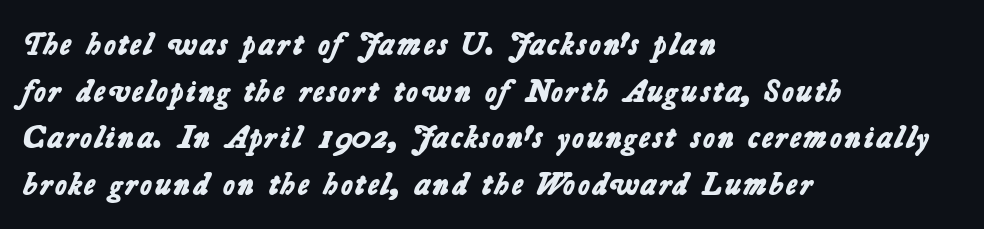
The image shows 32 px bold sans-serif type; set left-aligned, normal line spacing (1.46x), normal letter spacing, not underlined; low stroke contrast and a medium x-height.
